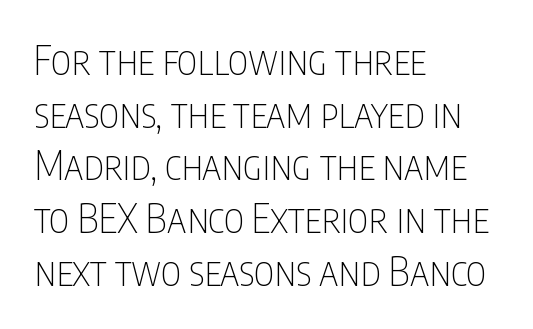
Nothing heavy about these letters — not bold at all. Letters rest on an invisible, unmarked baseline. Does the copy run flush right? No — it runs flush left. The line-height multiplier appears to be the usual default. Think of a printed novel: that variable character pitch is what you see here. The rendering shows plain stroke endings on the letterforms — a sans-serif design.
